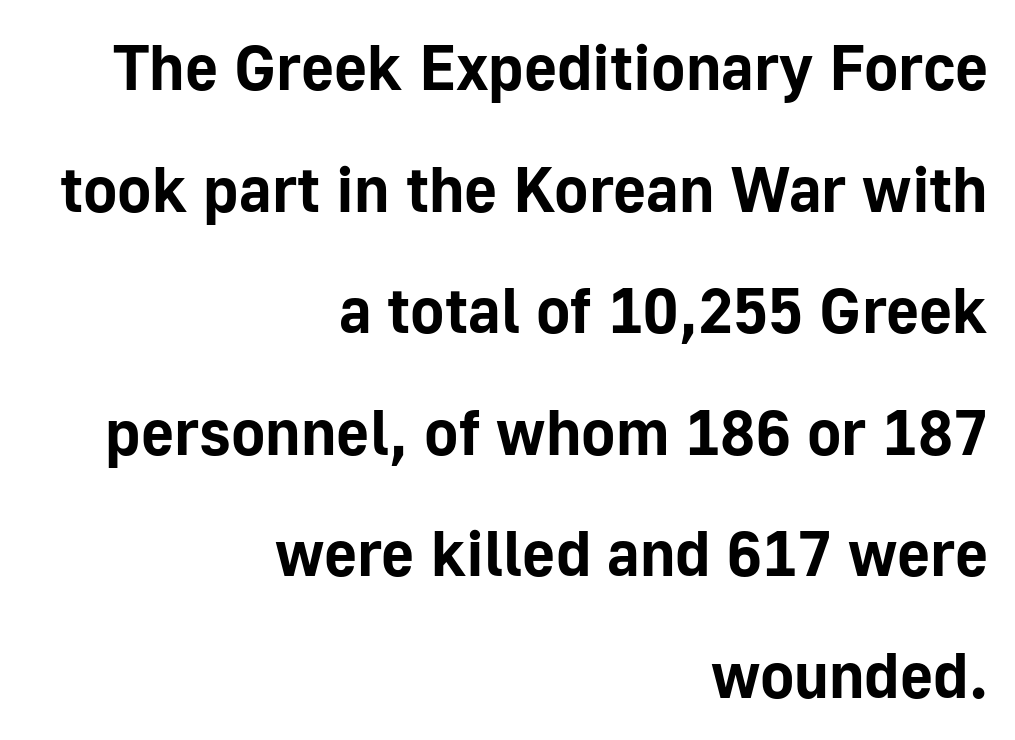
Q: Is the text bold? A: Yes.
Q: Is the text italic (slanted)? A: No, it is upright.
Q: Is the typeface a serif or a sans-serif typeface? A: Sans-serif.
Q: Is the text underlined? A: No.
Q: How is the paragraph aligned? A: Right-aligned.
Q: Is the spacing between letters normal or unusually wide? A: Normal.
Q: Is the spacing between lines tight, normal or loose? A: Loose.
Q: Width (condensed, normal, or wide)? A: Normal.
Q: Stroke contrast? A: Low.
Q: x-height? A: Medium.
Q: Monospaced? A: No.
